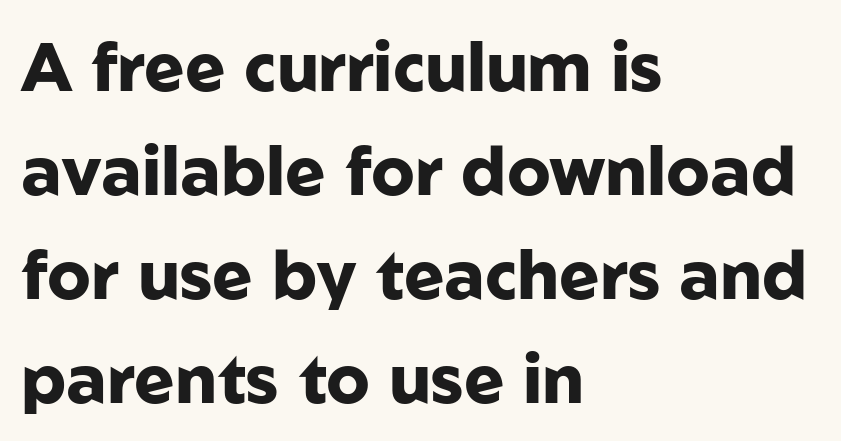
This rendering employs a face without finishing strokes, i.e., a sans-serif. Observe the ordinary spacing: letters are neighbours, not strangers. Horizontally, the lines are justified to the leading edge only. Plenty of ink on the page — the face is bold. Regarding leading, the lines here are spaced in the standard way.
